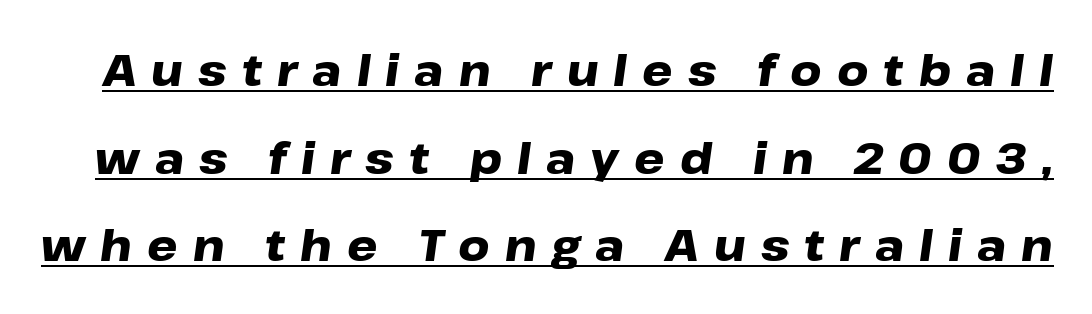
A baseline rule has been typeset under these characters. This sample uses expanded letter spacing, leaving extra air between glyphs. The lines are spread far apart with generous leading. Tall strokes in this sample are angled rather than plumb. Each letter keeps its own natural width here, so spacing adapts to shape. The strokes are fattened all the way to bold.
